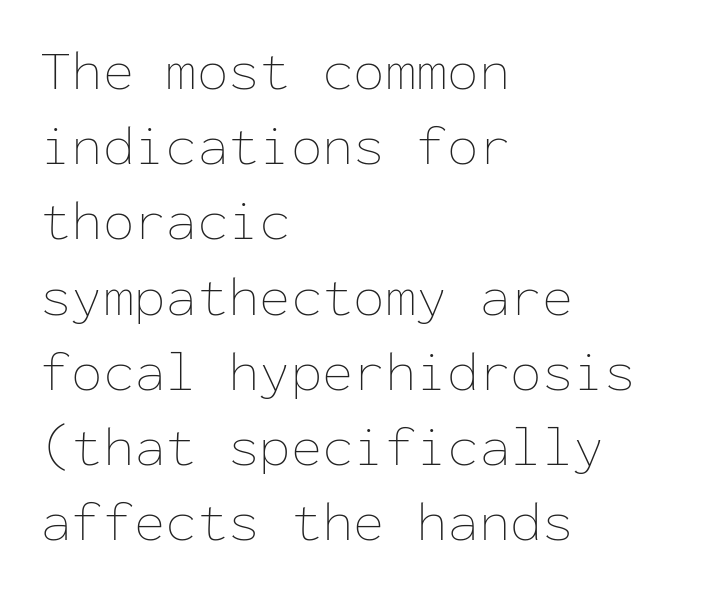
Between one letter and the next there's only the usual sliver of space. Stems here are at most as thick as an everyday book face. A normal amount of white space separates one row of letters from the next. A typesetter would mark this as roman, not italic. A typesetter would call this monospace, since all characters share one set width.
